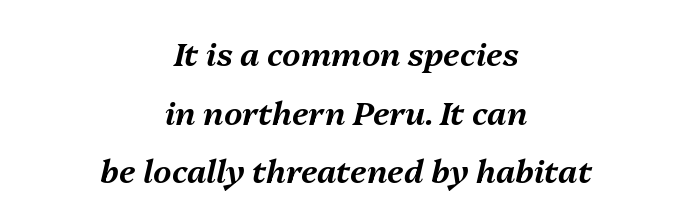
{"italic": "yes", "lean": "right", "slant_degrees": 13, "width": "normal", "stroke_contrast": "medium", "x_height": "medium", "monospaced": "no", "underline": "no", "align": "center", "line_spacing_ratio": 1.83, "letter_spacing": "normal", "letter_spacing_em": 0.0, "glyph_px": 32}
